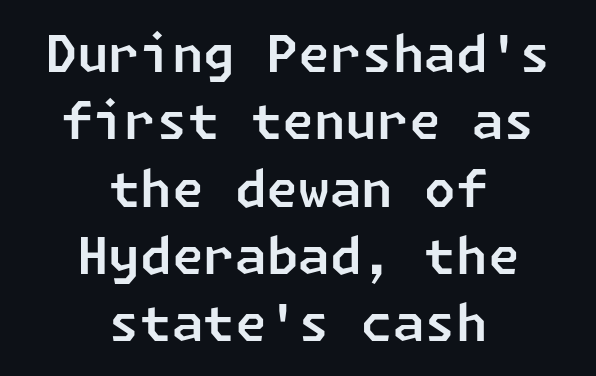
{"serif": "no", "width": "normal", "stroke_contrast": "low", "x_height": "medium", "underline": "no", "align": "center", "line_spacing": "normal", "line_spacing_ratio": 1.32, "letter_spacing": "normal", "letter_spacing_em": 0.0, "glyph_px": 51}
